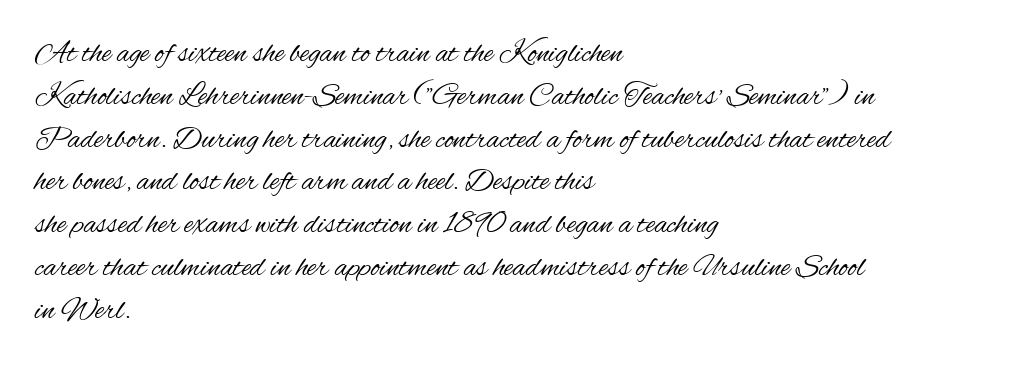
Q: Is the text bold? A: No.
Q: Is the text italic (slanted)? A: Yes.
Q: Is the typeface a serif or a sans-serif typeface? A: Sans-serif.
Q: Is the text underlined? A: No.
Q: How is the paragraph aligned? A: Left-aligned.
Q: Is the spacing between letters normal or unusually wide? A: Normal.
Q: Is the spacing between lines tight, normal or loose? A: Normal.
Q: Width (condensed, normal, or wide)? A: Condensed.
Q: Stroke contrast? A: Medium.
Q: x-height? A: Small.
Q: Monospaced? A: No.
